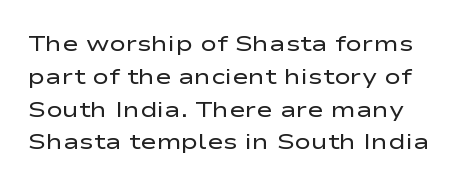
Q: Is the text bold? A: No.
Q: Is the text italic (slanted)? A: No, it is upright.
Q: Is the text underlined? A: No.
Q: Is the spacing between letters normal or unusually wide? A: Normal.
Q: Is the spacing between lines tight, normal or loose? A: Normal.
